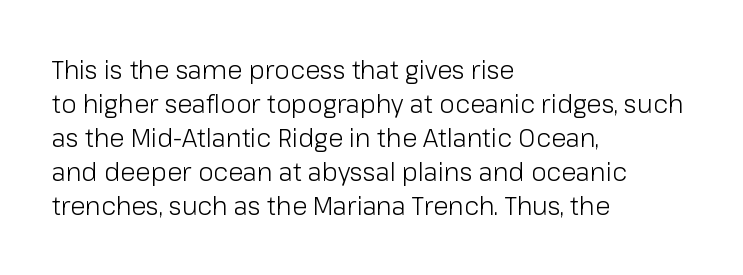
The image shows 25 px text type, upright; set left-aligned, normal line spacing (1.36x), normal letter spacing, not underlined.
